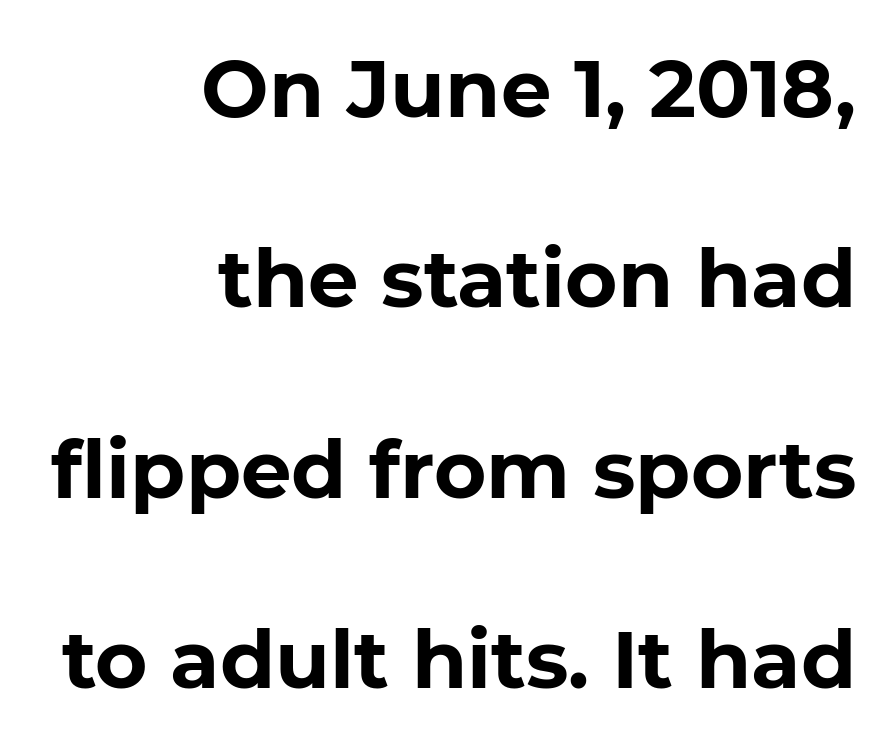
Q: Is the text bold? A: Yes.
Q: Is the text italic (slanted)? A: No, it is upright.
Q: Is the typeface a serif or a sans-serif typeface? A: Sans-serif.
Q: Is the text underlined? A: No.
Q: How is the paragraph aligned? A: Right-aligned.
Q: Is the spacing between letters normal or unusually wide? A: Normal.
Q: Is the spacing between lines tight, normal or loose? A: Loose.
Q: Width (condensed, normal, or wide)? A: Normal.
Q: Stroke contrast? A: Low.
Q: x-height? A: Medium.
Q: Monospaced? A: No.
